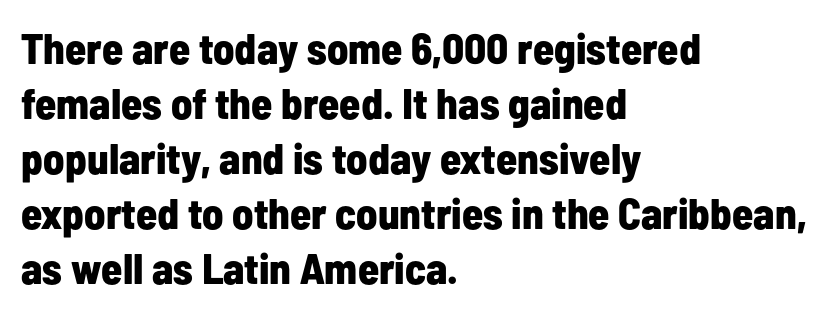
Q: Is the text bold? A: Yes.
Q: Is the text italic (slanted)? A: No, it is upright.
Q: Is the typeface a serif or a sans-serif typeface? A: Sans-serif.
Q: Is the text underlined? A: No.
Q: How is the paragraph aligned? A: Left-aligned.
Q: Is the spacing between letters normal or unusually wide? A: Normal.
Q: Is the spacing between lines tight, normal or loose? A: Normal.
Q: Width (condensed, normal, or wide)? A: Condensed.
Q: Stroke contrast? A: Low.
Q: x-height? A: Medium.
Q: Monospaced? A: No.
